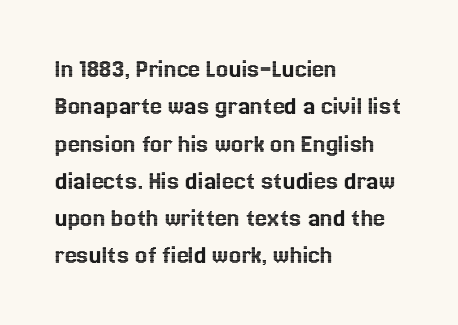
Normally led — the rows are evenly, conventionally spaced. Letter spacing: default. This is the regular roman posture of the typeface. Clear beneath every line of the passage. This rendering uses left alignment, leaving the right contour irregular.
